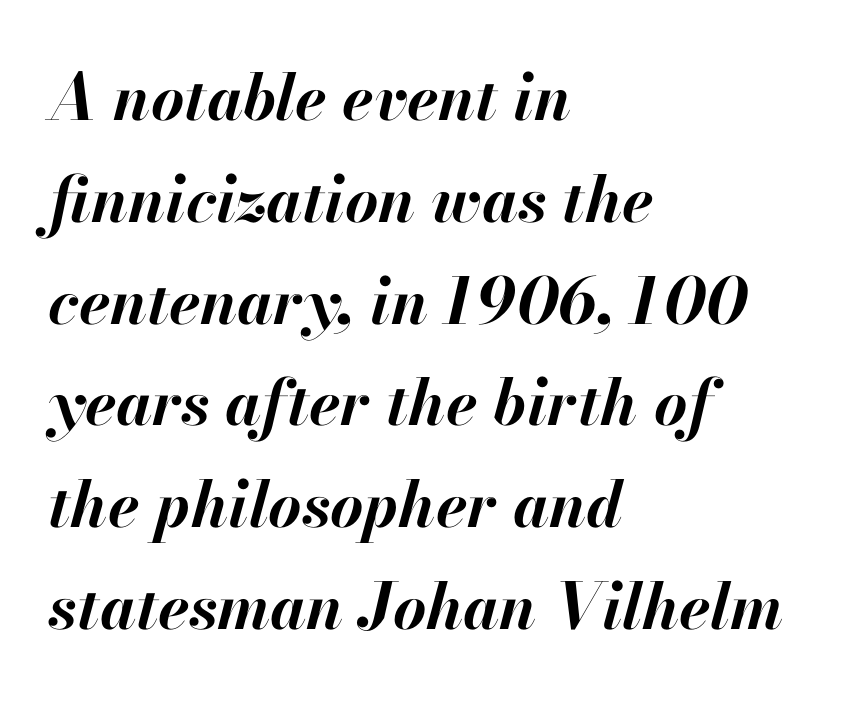
The image shows 64 px bold type, italic (leaning right); set left-aligned, normal line spacing (1.59x), normal letter spacing, not underlined; high stroke contrast and a small x-height.
